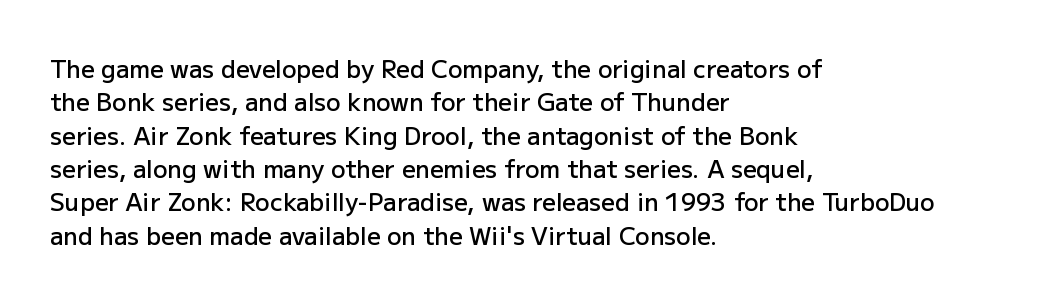
{"italic": "no", "bold": "semi", "underline": "no", "align": "left", "line_spacing": "normal", "line_spacing_ratio": 1.39, "letter_spacing": "normal", "letter_spacing_em": 0.0, "glyph_px": 24}
